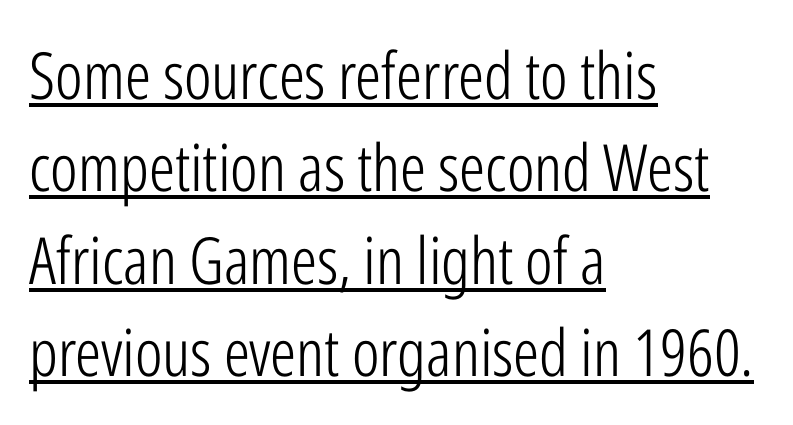
The image shows 65 px light, condensed sans-serif type, upright; set left-aligned, normal line spacing (1.42x), normal letter spacing, underlined; low stroke contrast and a medium x-height.
